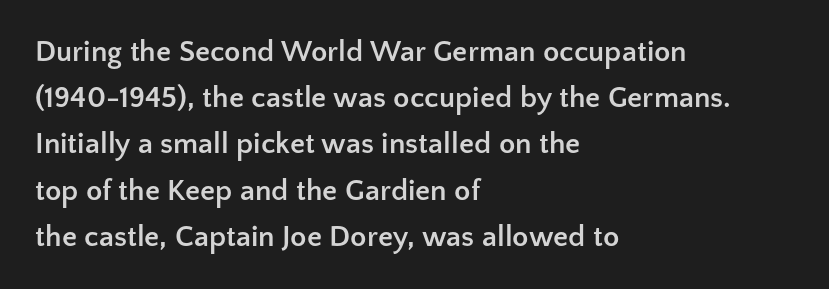
This block has exactly the height ordinary leading produces. The lines are quadded left. Heavy-handed strokes throughout: this text is bold. Spacing between characters is what you'd get straight out of the box. The designer went with a sans here, leaving each stem footless.
